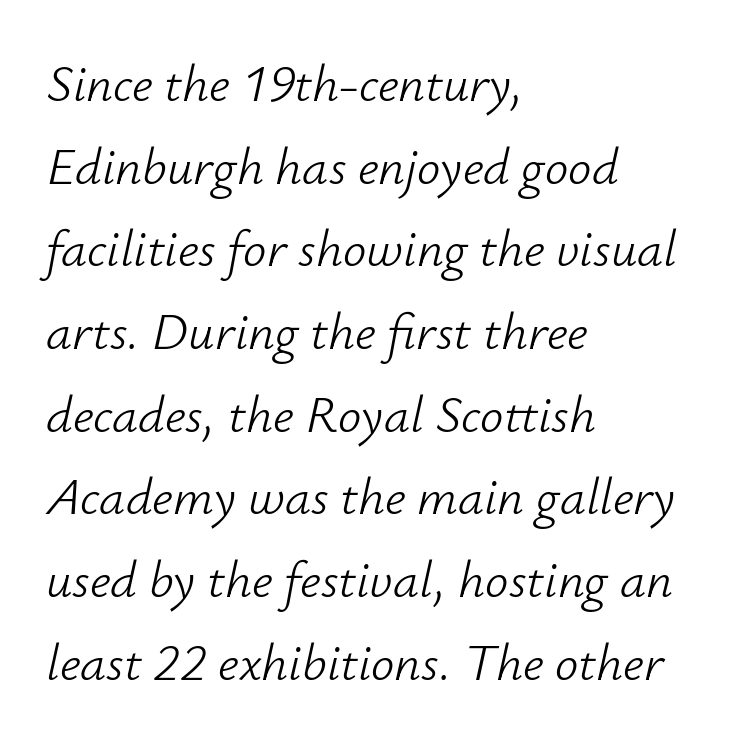
The face used here is proportionally spaced, like ordinary book or web type. The line texture is even and compact thanks to regular tracking. Line spacing here is normal. These glyphs show unthickened strokes, regular width or finer. The font's italic variant was chosen for this text.
